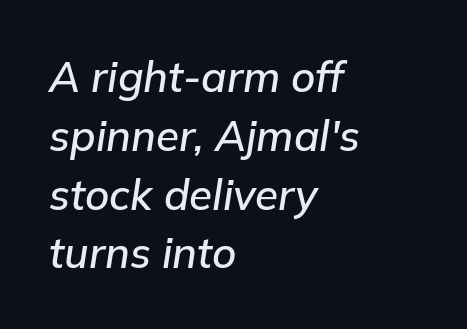
The image shows 42 px text type, italic (leaning right); set left-aligned, normal line spacing (1.4x), normal letter spacing, not underlined; low stroke contrast and a medium x-height.
